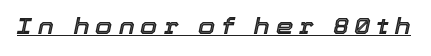
In designer terms, the underline attribute is active on this setting. Quick note: italic. In terms of letterspacing, this is a distinctly airy, spread setting.
